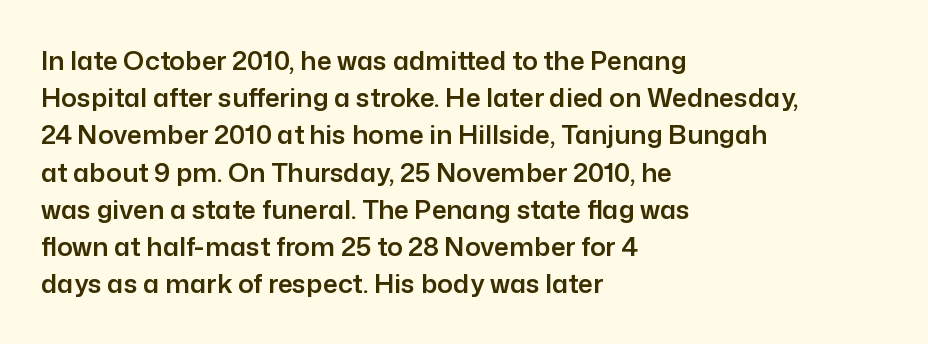
The image shows 26 px text type, upright; set left-aligned, normal line spacing (1.43x), normal letter spacing, not underlined.
